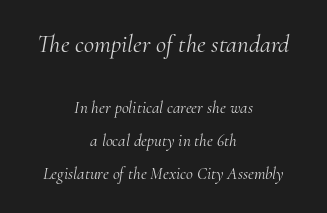
Q: Is the text bold? A: No.
Q: Is the text italic (slanted)? A: Yes, it leans right by about 10 degrees.
Q: Is the text underlined? A: No.
Q: How is the paragraph aligned? A: Centered.
Q: Is the spacing between letters normal or unusually wide? A: Normal.
Q: Is the spacing between lines tight, normal or loose? A: Loose.
Q: Which block of text is set in a larger size, the first (top) or the second (bottom)? A: The first (top) one.
